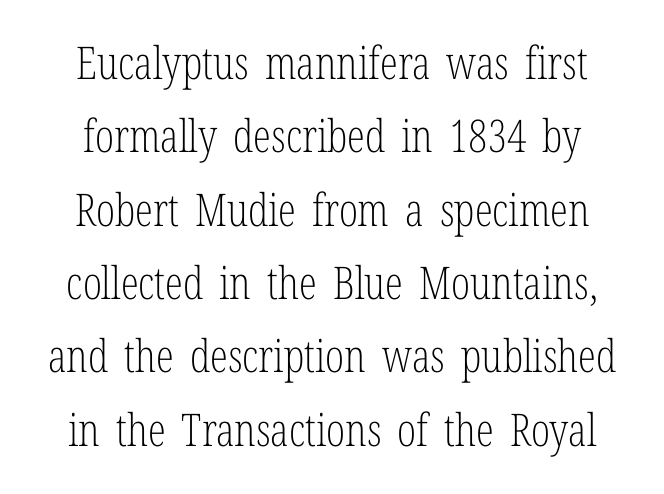
Q: Is the text bold? A: No.
Q: Is the text italic (slanted)? A: No, it is upright.
Q: Is the typeface a serif or a sans-serif typeface? A: Serif.
Q: Is the text underlined? A: No.
Q: Is the spacing between letters normal or unusually wide? A: Normal.
Q: Is the spacing between lines tight, normal or loose? A: Normal.
Q: Width (condensed, normal, or wide)? A: Condensed.
Q: Stroke contrast? A: Low.
Q: x-height? A: Medium.
Q: Monospaced? A: No.
